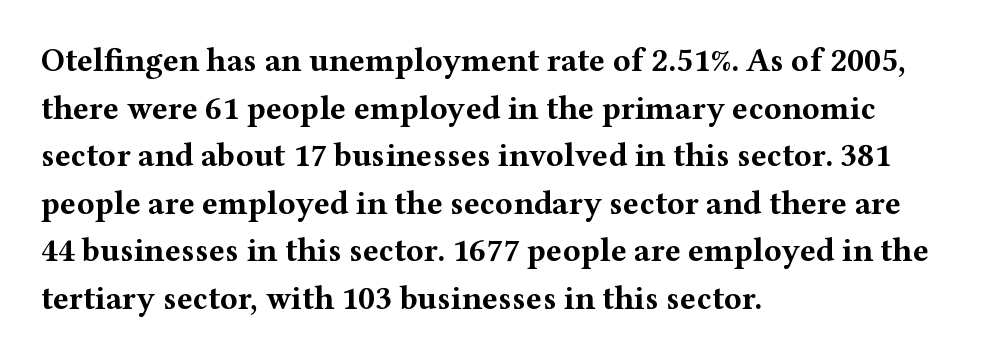
Q: Is the text bold? A: Yes.
Q: Is the text italic (slanted)? A: No, it is upright.
Q: Is the typeface a serif or a sans-serif typeface? A: Serif.
Q: Is the text underlined? A: No.
Q: How is the paragraph aligned? A: Left-aligned.
Q: Is the spacing between letters normal or unusually wide? A: Normal.
Q: Is the spacing between lines tight, normal or loose? A: Normal.
Q: Width (condensed, normal, or wide)? A: Wide.
Q: Stroke contrast? A: Medium.
Q: x-height? A: Medium.
Q: Monospaced? A: No.
